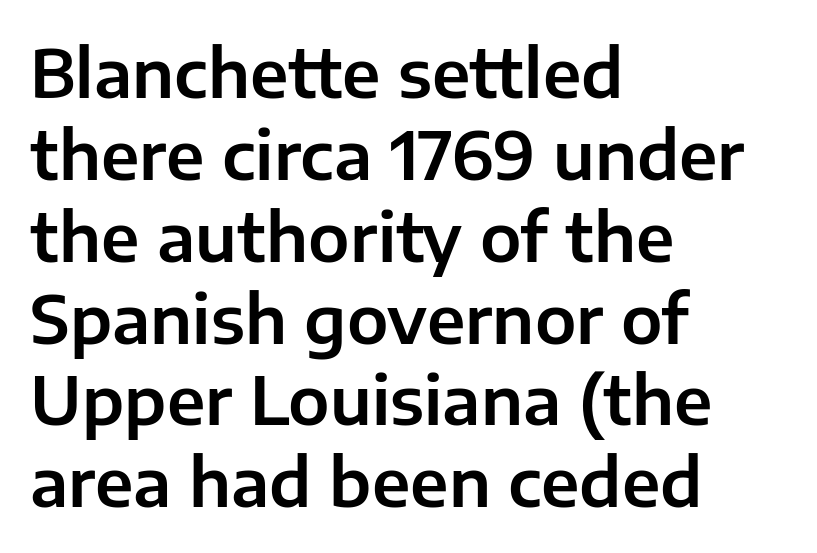
The lines in this sample share a left origin and differ only in where they stop. In terms of letterspacing, this is plain default setting. Vertical strokes here are truly vertical. Lines of text with bare space underneath. Is this a fixed-width face? No — the glyphs have proportional, varying widths.
